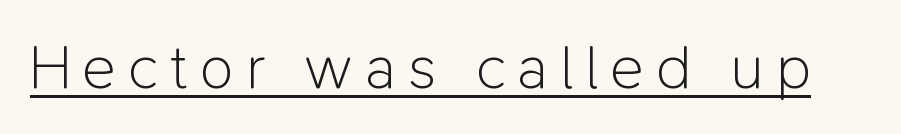
Q: Is the text bold? A: No.
Q: Is the text italic (slanted)? A: No, it is upright.
Q: Is the typeface a serif or a sans-serif typeface? A: Sans-serif.
Q: Is the text underlined? A: Yes.
Q: Width (condensed, normal, or wide)? A: Normal.
Q: Stroke contrast? A: Low.
Q: x-height? A: Medium.
Q: Monospaced? A: No.
